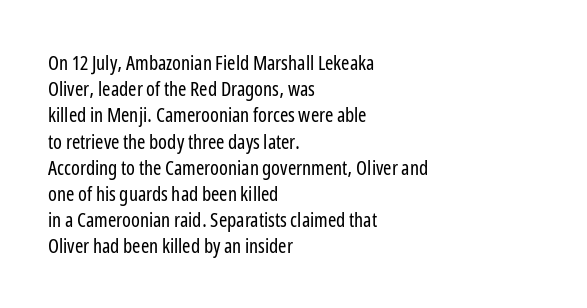
No chunkiness to these letters — they're not bold. Alignment: flush left. Do the letters lean? They stand straight. Horizontal bands of white between lines are of average thickness. Has an underline been added? It has not. Is the letter spacing exaggerated? No — it looks like the ordinary default.
